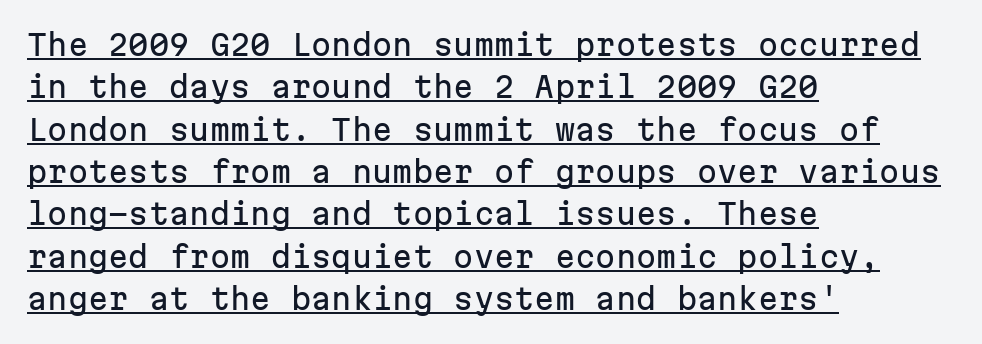
The font family rendered here belongs to the sans-serif group. Standard letterfit; no display-style spreading of the glyphs. Normally led — the rows are evenly, conventionally spaced. A continuous stroke trails under the words, as in a hyperlink.
